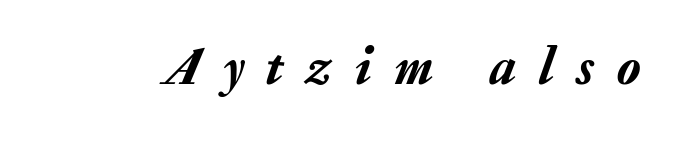
Letters rest on an invisible, unmarked baseline. These lines are rendered in a variable-pitch font. Would a proofreader flag this as italicized? Yes. Words appear elongated and porous because spacing is wide.
